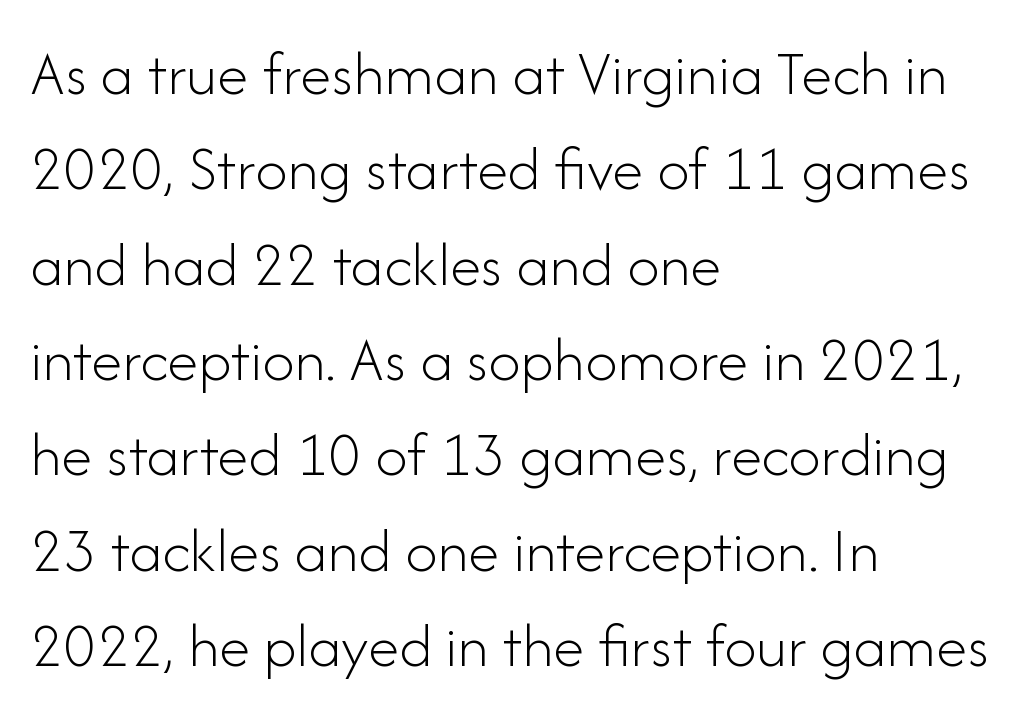
The image shows 64 px light sans-serif type, upright; set left-aligned, normal line spacing (1.49x), normal letter spacing, not underlined; low stroke contrast and a small x-height.
